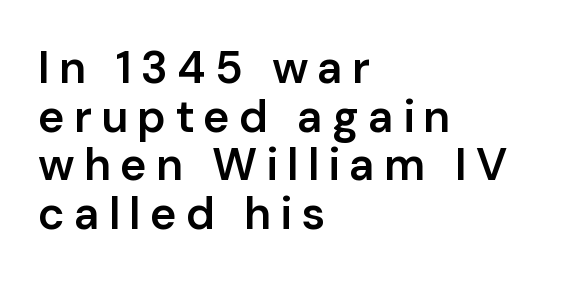
Q: Is the text bold? A: Semi-bold.
Q: Is the text italic (slanted)? A: No, it is upright.
Q: Is the typeface a serif or a sans-serif typeface? A: Sans-serif.
Q: Is the text underlined? A: No.
Q: How is the paragraph aligned? A: Left-aligned.
Q: Is the spacing between letters normal or unusually wide? A: Unusually wide.
Q: Is the spacing between lines tight, normal or loose? A: Tight.
Q: Width (condensed, normal, or wide)? A: Normal.
Q: Stroke contrast? A: Low.
Q: x-height? A: Medium.
Q: Monospaced? A: No.
